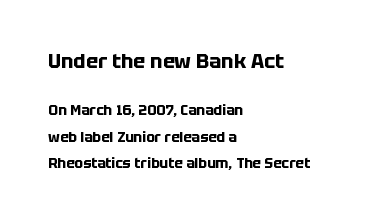
The image shows 20 px bold type, upright; set left-aligned, line spacing 1.87x, normal letter spacing, not underlined; the first (top) block is 1.43x larger.
